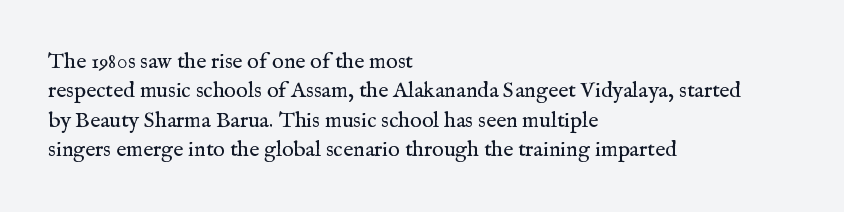
The image shows 22 px text type, upright; set left-aligned, normal line spacing (1.33x), normal letter spacing, not underlined.
